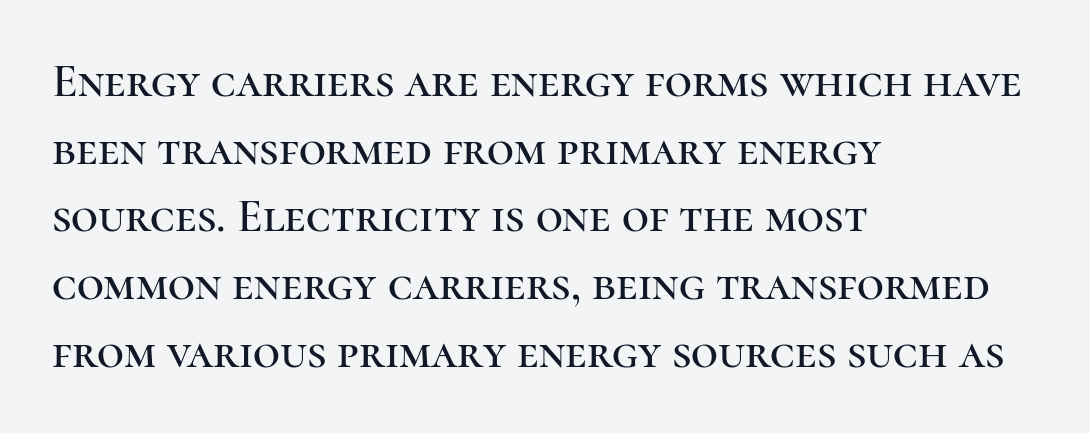
Q: Is the text italic (slanted)? A: No, it is upright.
Q: Is the typeface a serif or a sans-serif typeface? A: Serif.
Q: Is the text underlined? A: No.
Q: How is the paragraph aligned? A: Left-aligned.
Q: Is the spacing between letters normal or unusually wide? A: Normal.
Q: Is the spacing between lines tight, normal or loose? A: Normal.
Q: Width (condensed, normal, or wide)? A: Normal.
Q: Stroke contrast? A: High.
Q: x-height? A: Medium.
Q: Monospaced? A: No.
